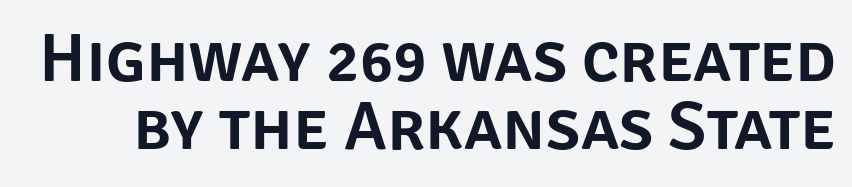
This sample trades vertical openness for compactness between lines. Quick note: underline off. In terms of letterform style, serifs are entirely absent. Tracking here is standard; glyphs follow each other at the usual distance. The face used here is proportionally spaced, like ordinary book or web type.
